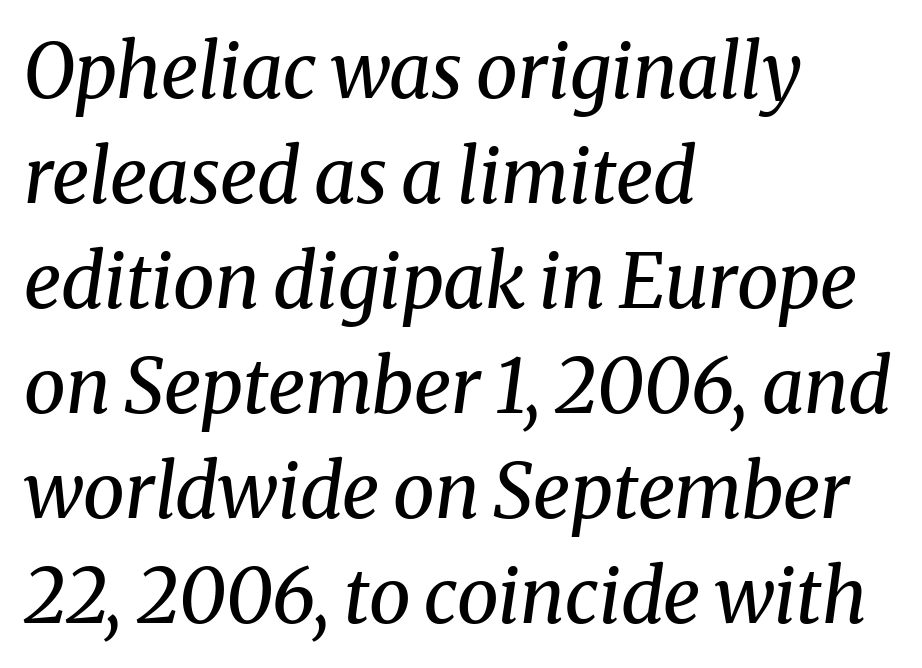
The image shows 75 px regular-weight serif type, italic (leaning right); set left-aligned, normal line spacing (1.4x), normal letter spacing, not underlined; medium stroke contrast and a medium x-height.
